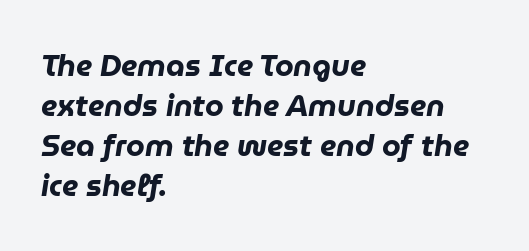
Q: Is the text bold? A: Yes.
Q: Is the text italic (slanted)? A: Yes, it leans right by about 9 degrees.
Q: Is the text underlined? A: No.
Q: How is the paragraph aligned? A: Left-aligned.
Q: Is the spacing between letters normal or unusually wide? A: Normal.
Q: Is the spacing between lines tight, normal or loose? A: Normal.
Q: Width (condensed, normal, or wide)? A: Normal.
Q: Stroke contrast? A: Low.
Q: x-height? A: Medium.
Q: Monospaced? A: No.
